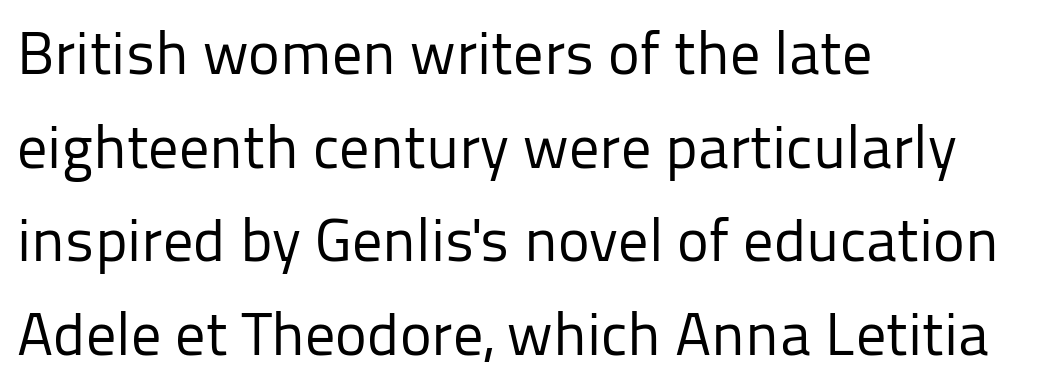
{"serif": "no", "italic": "no", "bold": "no", "weight": "regular", "width": "normal", "stroke_contrast": "low", "x_height": "medium", "monospaced": "no", "underline": "no", "align": "left", "line_spacing": "normal", "line_spacing_ratio": 1.56, "letter_spacing": "normal", "letter_spacing_em": 0.0, "glyph_px": 60}
